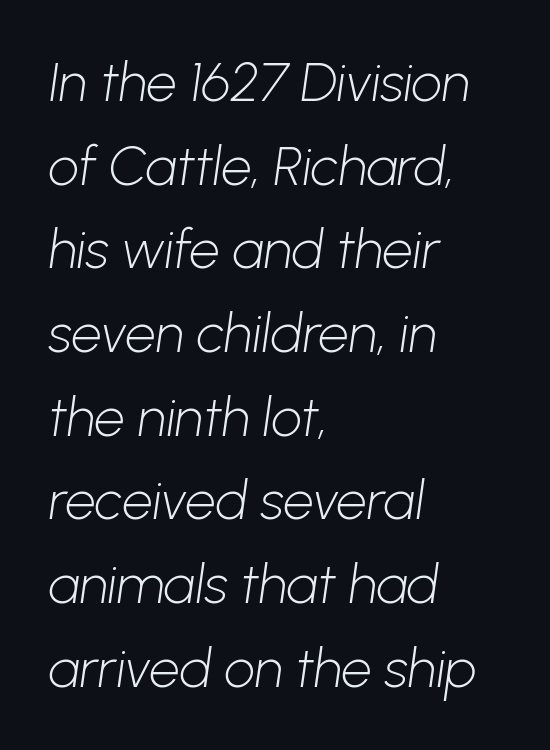
The image shows 54 px light sans-serif type; set left-aligned, normal line spacing (1.55x), normal letter spacing, not underlined; low stroke contrast and a medium x-height.
